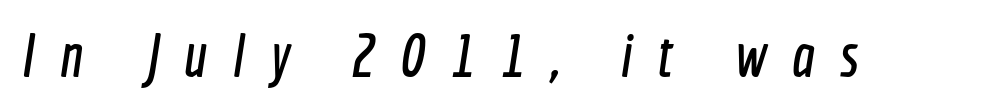
The face used here is rendered with a markedly widened letterfit. Proportional: the letters do not fall into vertical columns. The type family on display is of the sans-serif kind. Bare-footed words on every line.
